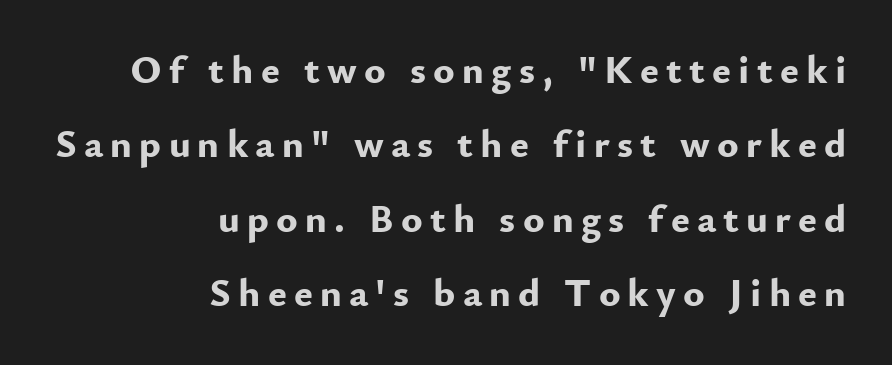
{"serif": "no", "italic": "no", "bold": "yes", "weight": "bold", "width": "normal", "stroke_contrast": "low", "x_height": "small", "monospaced": "no", "underline": "no", "align": "right", "line_spacing_ratio": 1.86, "glyph_px": 40}
